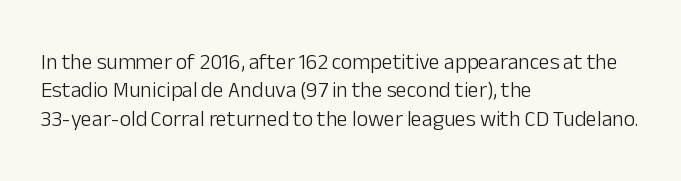
The image shows 22 px text type, upright; set left-aligned, normal line spacing (1.29x), normal letter spacing, not underlined.
